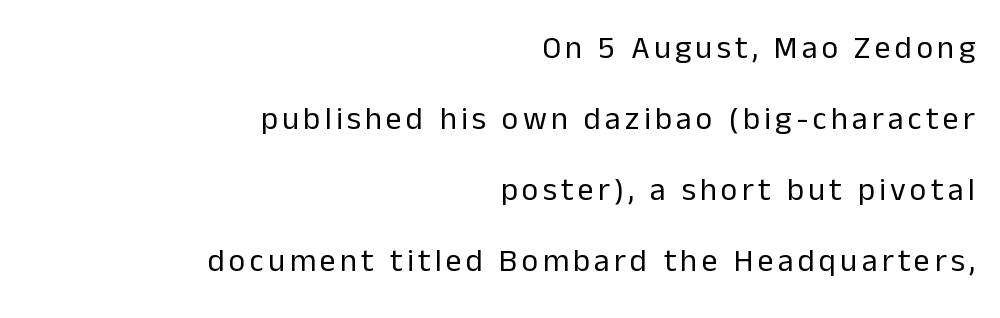
The rendering anchors every line to the right-hand side. Descender tails drop into unmarked territory. This is roman type, the default non-slanted kind. Check where the strokes stop: nothing finishes them off — pure sans. The rendering uses natural spacing where letterforms have individual widths. Letters have the restrained weight of plain body copy at most.
